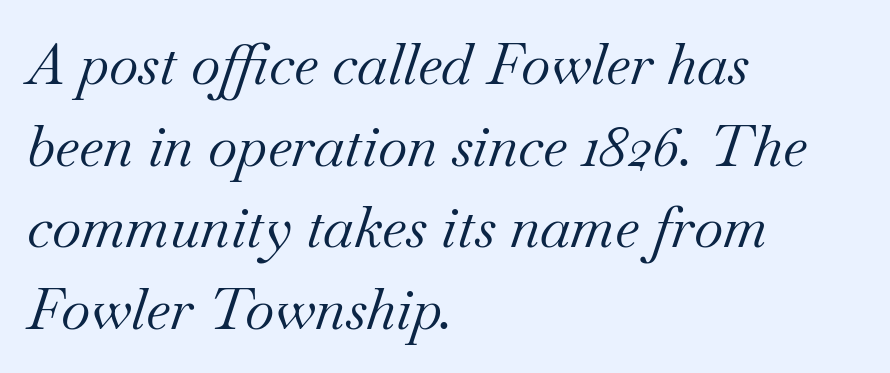
{"serif": "yes", "italic": "yes", "lean": "right", "slant_degrees": 18, "bold": "no", "weight": "regular", "width": "normal", "stroke_contrast": "medium", "x_height": "small", "monospaced": "no", "underline": "no", "align": "left", "line_spacing": "normal", "line_spacing_ratio": 1.43, "letter_spacing": "normal", "letter_spacing_em": 0.0, "glyph_px": 57}
